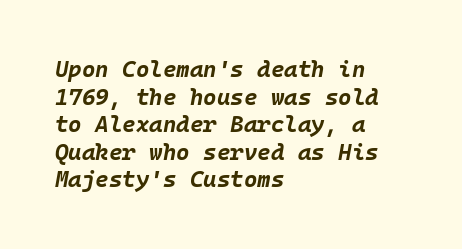
Typeset ragged right — the left edge is the straight one. Quick note: italic. Anything drawn beneath the words? Only blank space. Glyph-to-glyph distance matches everyday printed text.
